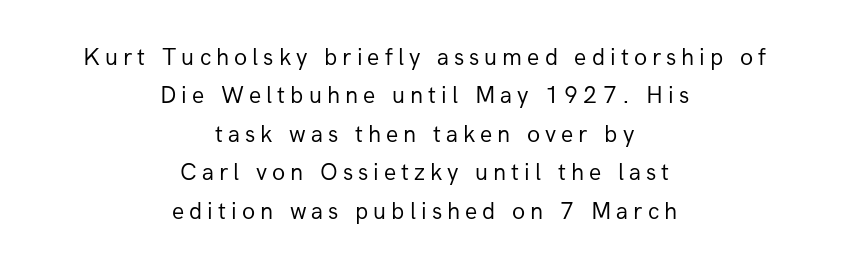
The image shows 24 px text type, upright; set centered, normal line spacing (1.6x), unusually wide letter spacing (+0.21 em), not underlined.
